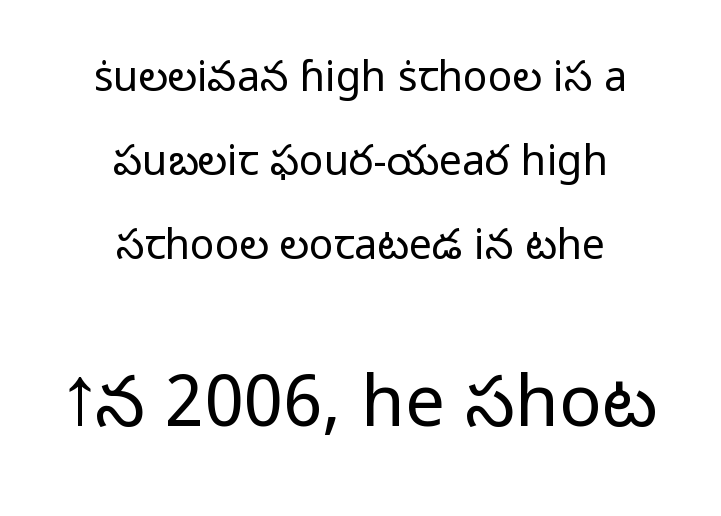
{"serif": "no", "italic": "no", "bold": "no", "weight": "light", "width": "normal", "stroke_contrast": "low", "x_height": "medium", "monospaced": "no", "underline": "no", "align": "center", "line_spacing": "loose", "line_spacing_ratio": 2.05, "letter_spacing": "normal", "letter_spacing_em": 0.0, "larger_block": "second", "size_ratio": 1.73, "glyph_px": 71}
